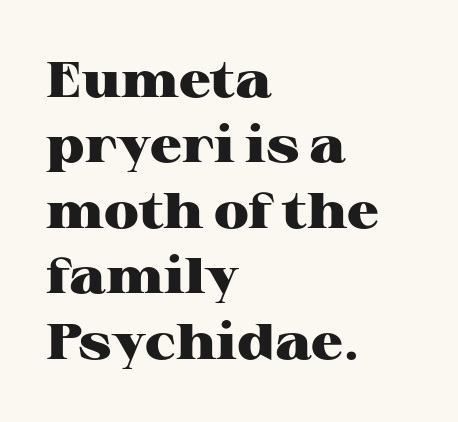
The image shows 50 px heavy, wide serif type, upright; set left-aligned, normal line spacing (1.31x), normal letter spacing, not underlined; high stroke contrast and a medium x-height.
